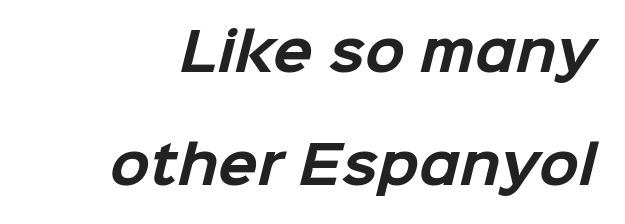
The image shows 52 px bold sans-serif type; set loose line spacing (2.17x), normal letter spacing, not underlined; low stroke contrast and a medium x-height.
